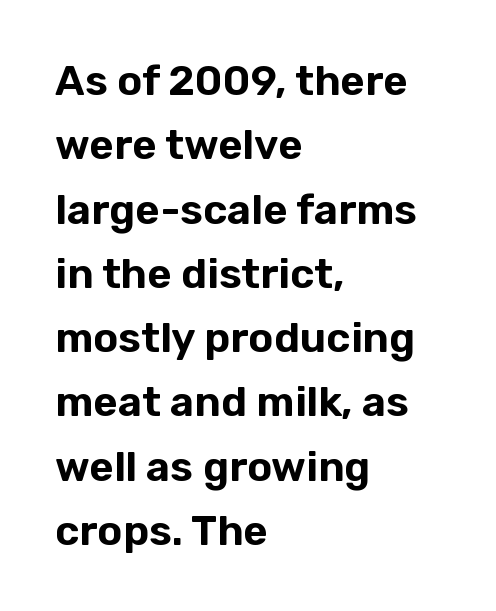
Q: Is the text italic (slanted)? A: No, it is upright.
Q: Is the typeface a serif or a sans-serif typeface? A: Sans-serif.
Q: Is the text underlined? A: No.
Q: How is the paragraph aligned? A: Left-aligned.
Q: Is the spacing between letters normal or unusually wide? A: Normal.
Q: Is the spacing between lines tight, normal or loose? A: Normal.
Q: Width (condensed, normal, or wide)? A: Normal.
Q: Stroke contrast? A: Low.
Q: x-height? A: Medium.
Q: Monospaced? A: No.
